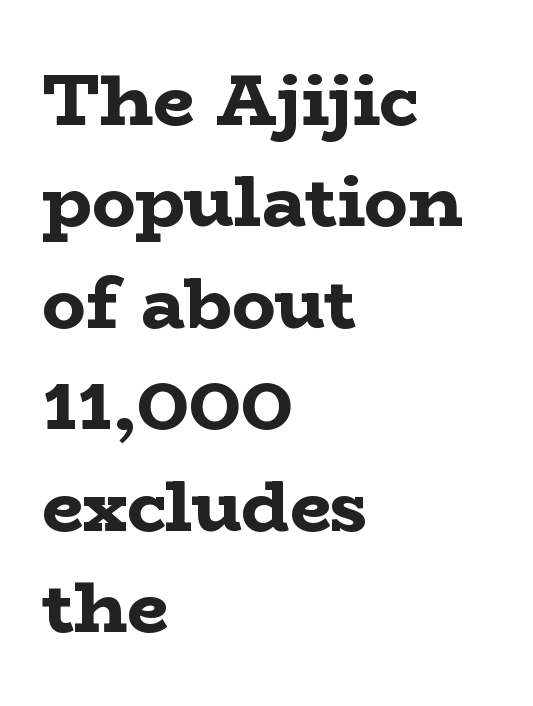
{"serif": "yes", "italic": "no", "bold": "yes", "weight": "bold", "width": "wide", "stroke_contrast": "low", "x_height": "medium", "monospaced": "no", "underline": "no", "align": "left", "line_spacing": "normal", "line_spacing_ratio": 1.39, "letter_spacing": "normal", "letter_spacing_em": 0.0, "glyph_px": 73}
